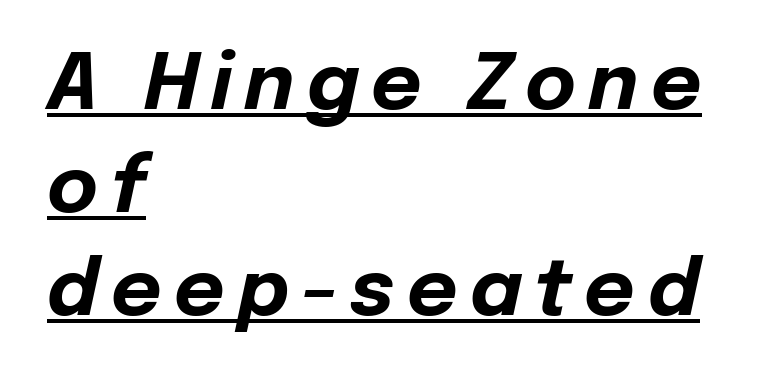
Has an underline been added? It has. Caption: bold face, heavy strokes. Regular leading. In terms of posture, this sample is oblique. Is this a fixed-width face? No — the glyphs have proportional, varying widths.
